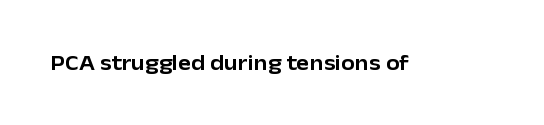
{"italic": "no", "underline": "no", "letter_spacing": "normal", "letter_spacing_em": 0.0, "glyph_px": 22}
